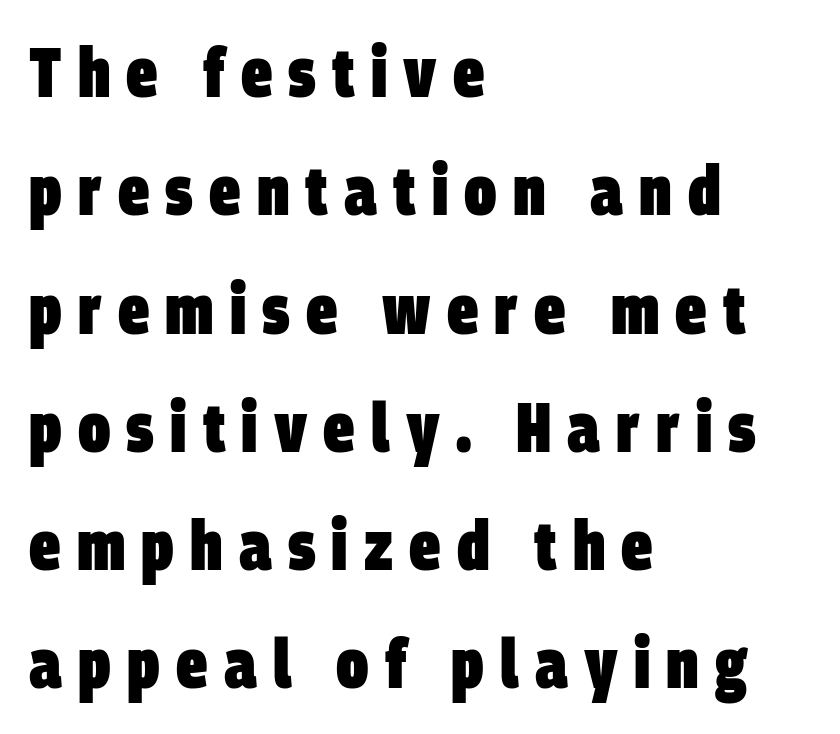
The letters advance in unequal steps, a hallmark of proportional type. Type without underlining. The passage is arranged the way most books set body copy — flush left. Weight: bold.
